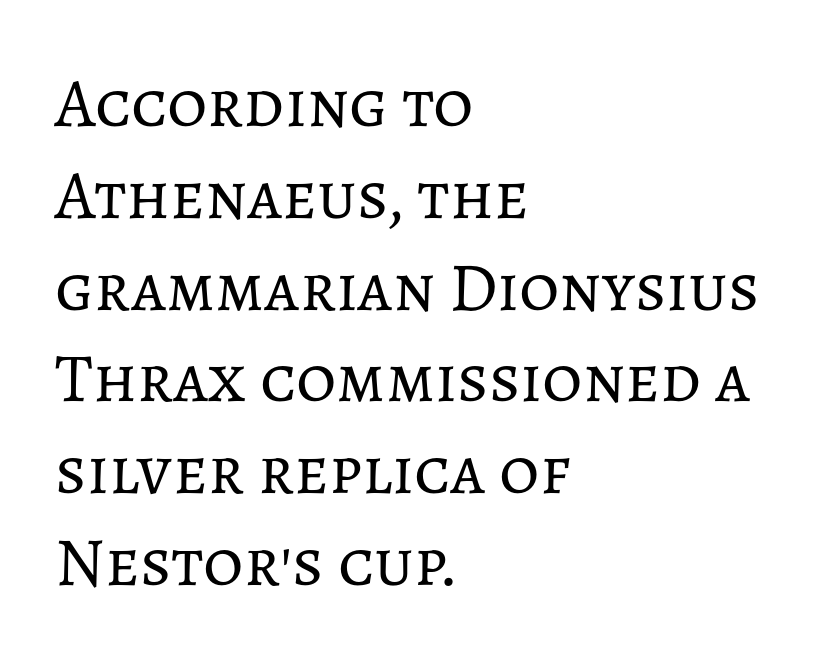
{"italic": "no", "bold": "no", "weight": "regular", "width": "normal", "stroke_contrast": "low", "x_height": "medium", "monospaced": "no", "underline": "no", "align": "left", "line_spacing": "normal", "line_spacing_ratio": 1.33, "letter_spacing": "normal", "letter_spacing_em": 0.0, "glyph_px": 69}
